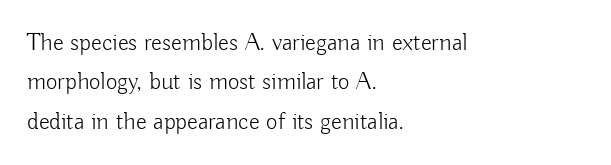
The image shows 25 px text type, upright; set left-aligned, normal line spacing (1.58x), normal letter spacing, not underlined.
